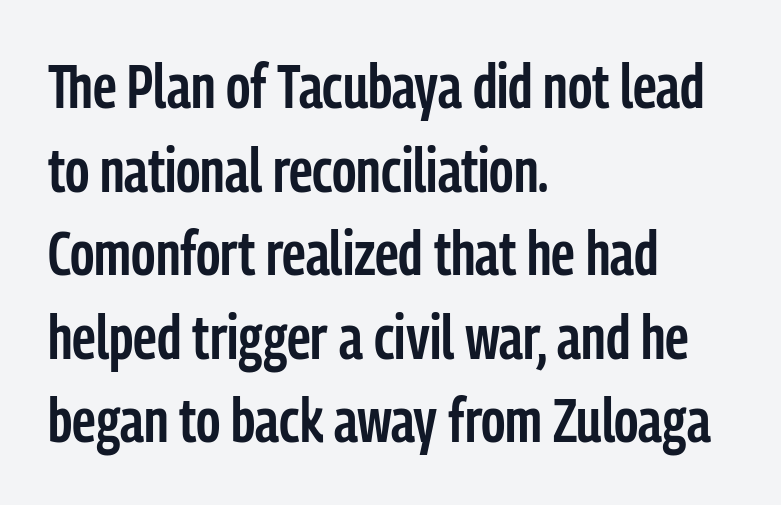
In CSS terms this would be text-align: left. Rule under the text: the space is simply empty. Characters follow at the spacing the type designer built in. Emphasis by weight is partial: semibold.
